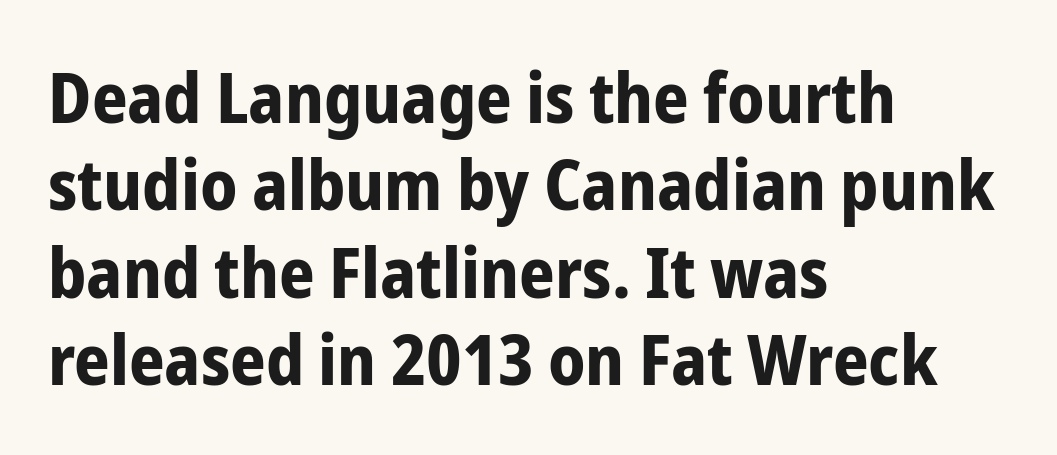
Q: Is the text bold? A: Yes.
Q: Is the text italic (slanted)? A: No, it is upright.
Q: Is the typeface a serif or a sans-serif typeface? A: Sans-serif.
Q: Is the text underlined? A: No.
Q: How is the paragraph aligned? A: Left-aligned.
Q: Is the spacing between letters normal or unusually wide? A: Normal.
Q: Is the spacing between lines tight, normal or loose? A: Normal.
Q: Width (condensed, normal, or wide)? A: Condensed.
Q: Stroke contrast? A: Low.
Q: x-height? A: Medium.
Q: Monospaced? A: No.
